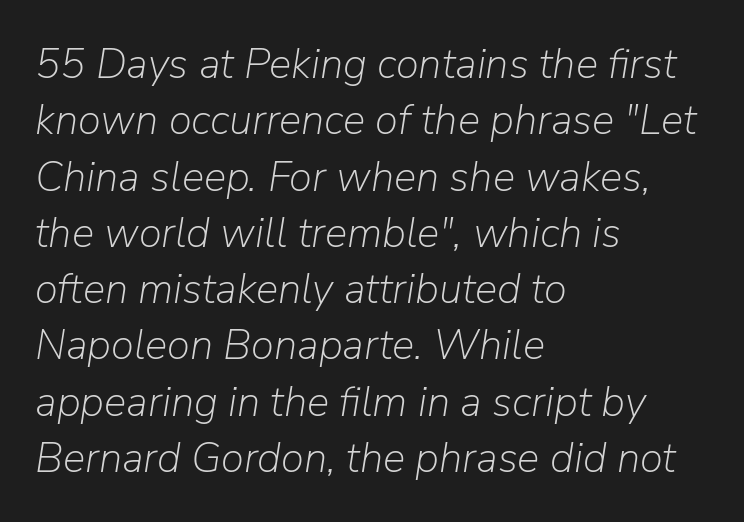
The image shows 42 px light type, italic (leaning right); set left-aligned, normal line spacing (1.34x), normal letter spacing, not underlined; low stroke contrast and a medium x-height.
